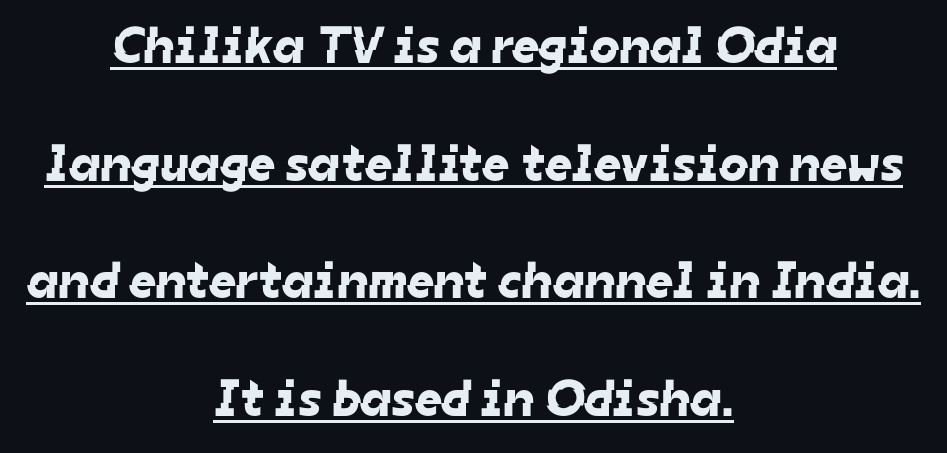
Serif or sans? Sans — the stroke terminals are bare. The typesetter has applied underlining to the passage shown. Each word holds together tightly as a unit, with standard inter-letter gaps. Does the copy run flush right? No — it is centered line by line.
